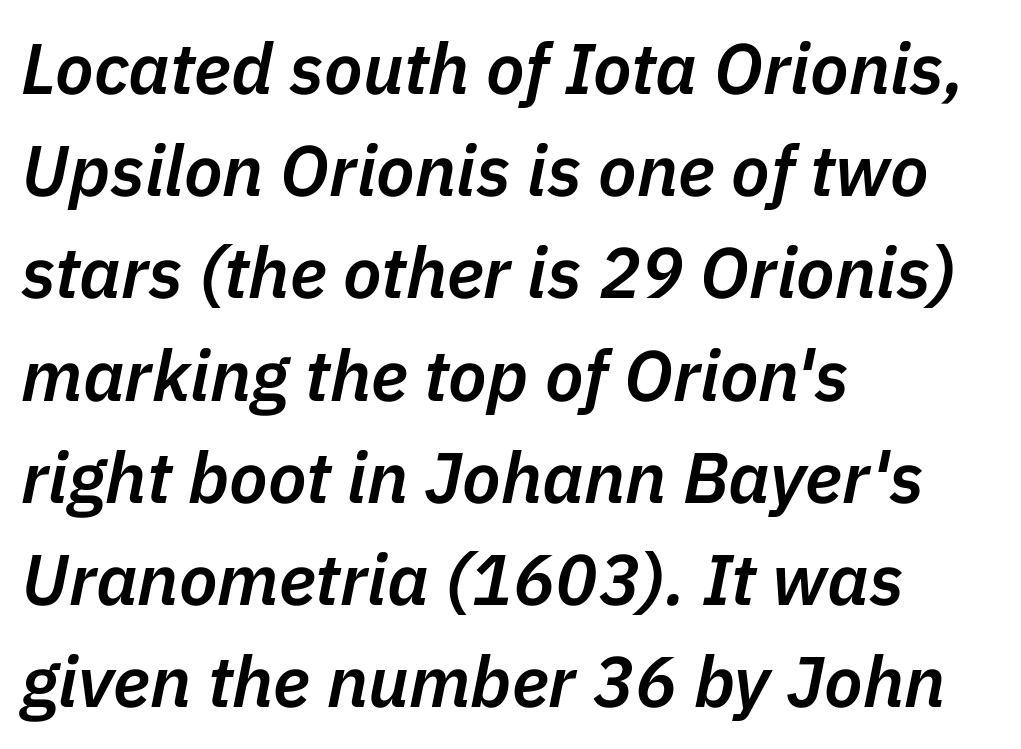
Words appear dense and cohesive because spacing is normal. A typesetter would call this leading conventional body-copy spacing. Horizontal alignment here is leftward, the default for most running prose. These lines were composed using italics. Note the varied advance widths — an 'i' is clearly narrower than an 'm'. Type without underlining.
